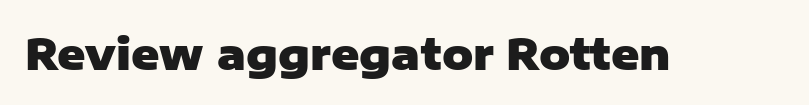
Set as a true bold cut, around the 700 mark. This rendering leaves character spacing at its baseline value. Serifs: no, the terminals of the letterforms are clean. Underlining? Definitely not there.
